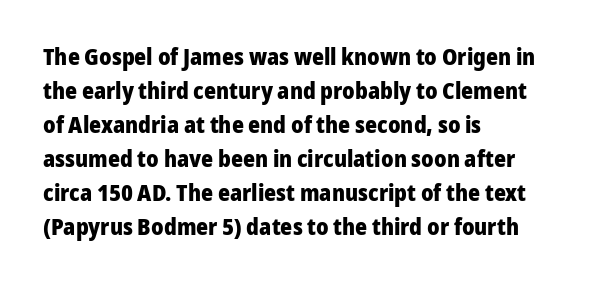
Q: Is the text bold? A: Yes.
Q: Is the text italic (slanted)? A: No, it is upright.
Q: Is the text underlined? A: No.
Q: How is the paragraph aligned? A: Left-aligned.
Q: Is the spacing between letters normal or unusually wide? A: Normal.
Q: Is the spacing between lines tight, normal or loose? A: Normal.
